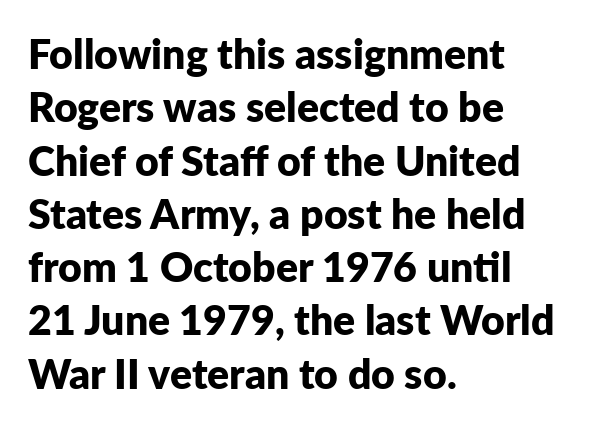
There is no visible air inserted between adjacent glyphs. Clear beneath every line of the passage. Font category for this specimen: sans-serif. This is roman type, the default non-slanted kind. Each glyph is drawn with heavy, bold strokes. Horizontal alignment here is leftward, the default for most running prose.
